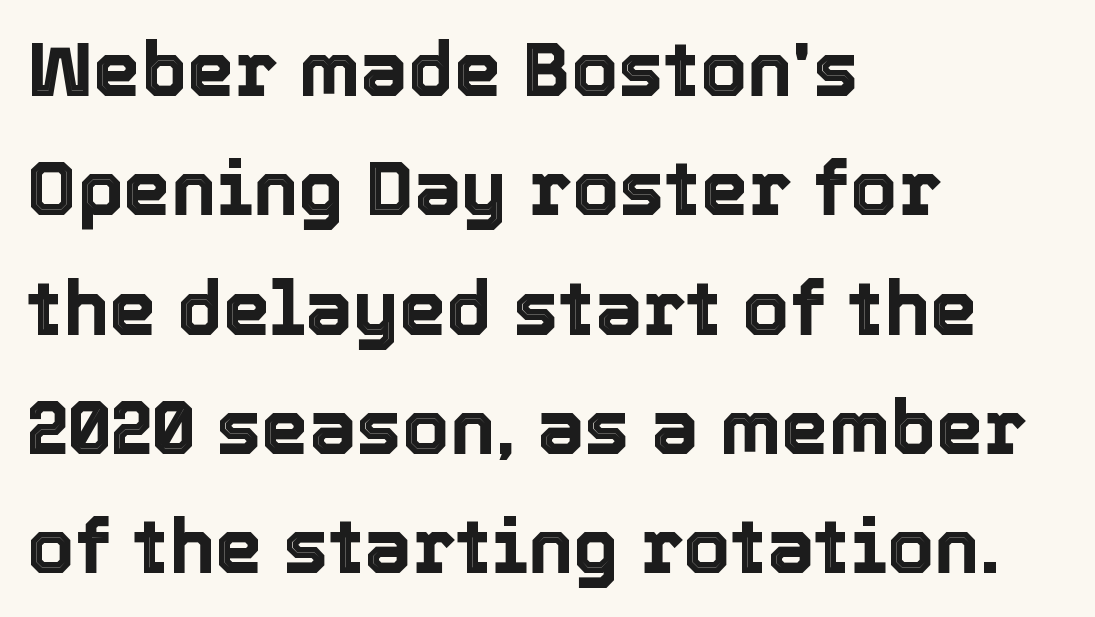
The image shows 76 px text type, upright; set left-aligned, normal line spacing (1.57x), normal letter spacing, not underlined; a medium x-height.
